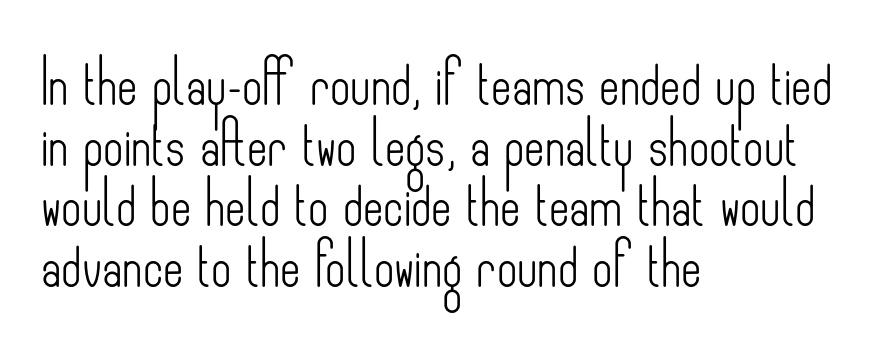
The image shows 44 px light, condensed sans-serif type, upright; set left-aligned, normal line spacing (1.38x), normal letter spacing, not underlined; low stroke contrast and a small x-height.
